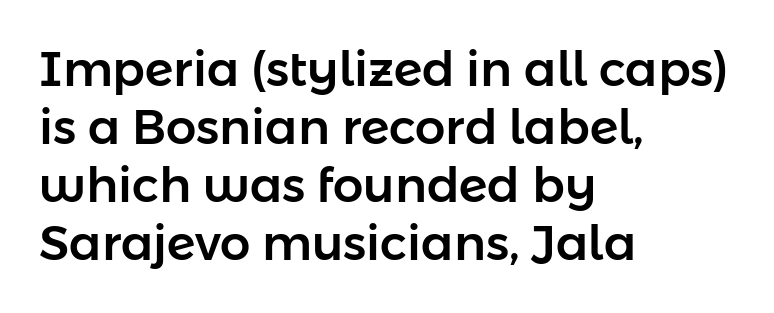
The image shows 48 px sans-serif type, upright; set left-aligned, line spacing 1.21x, normal letter spacing, not underlined; low stroke contrast and a medium x-height.
